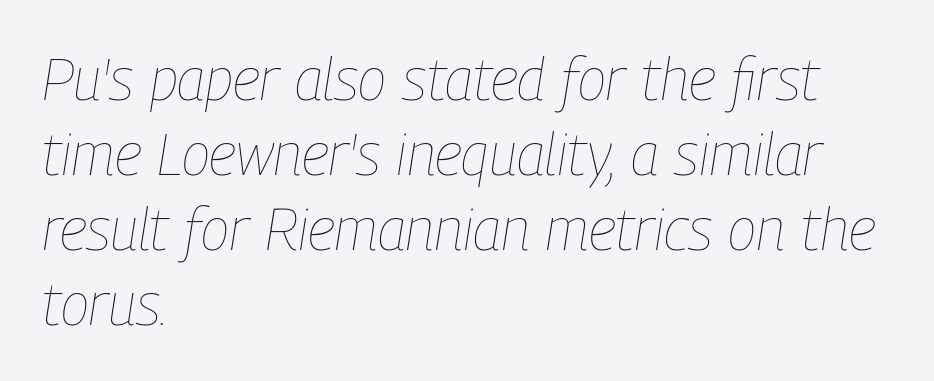
The image shows 59 px thin, condensed type, italic (leaning right); set left-aligned, normal line spacing (1.27x), normal letter spacing, not underlined; low stroke contrast and a medium x-height.
